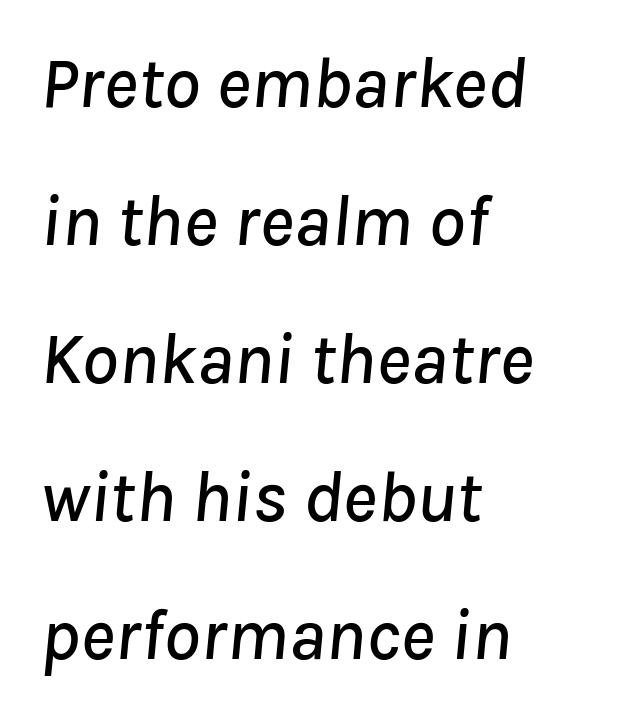
Q: Is the text italic (slanted)? A: Yes, it leans right by about 8 degrees.
Q: Is the text underlined? A: No.
Q: How is the paragraph aligned? A: Left-aligned.
Q: Is the spacing between letters normal or unusually wide? A: Normal.
Q: Width (condensed, normal, or wide)? A: Normal.
Q: Stroke contrast? A: Low.
Q: x-height? A: Medium.
Q: Monospaced? A: No.
